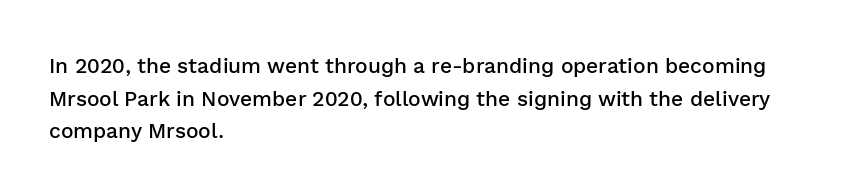
The image shows 21 px text type, upright; set left-aligned, normal line spacing (1.55x), normal letter spacing, not underlined.
